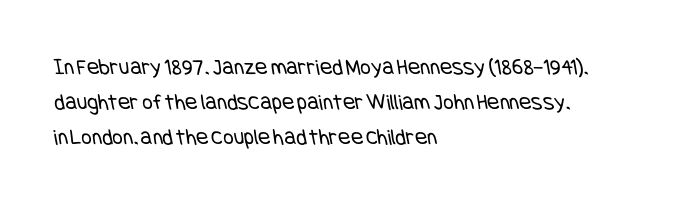
Summary of weight: not heavy and not bold. Leading: standard. The passage shown is not underscored anywhere. Each word holds together tightly as a unit, with standard inter-letter gaps. The lines are quadded left.
